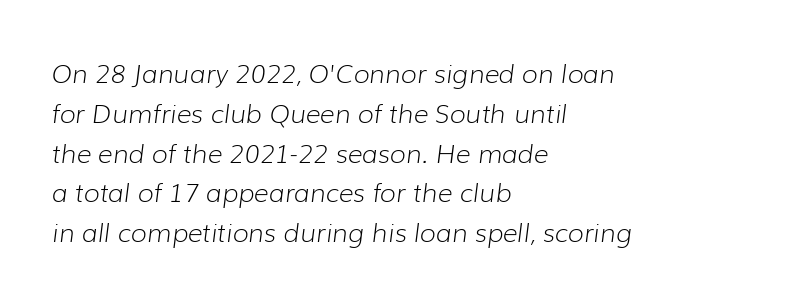
{"italic": "yes", "lean": "right", "slant_degrees": 7, "bold": "no", "underline": "no", "align": "left", "line_spacing": "normal", "line_spacing_ratio": 1.53, "letter_spacing": "normal", "letter_spacing_em": 0.0, "glyph_px": 26}
